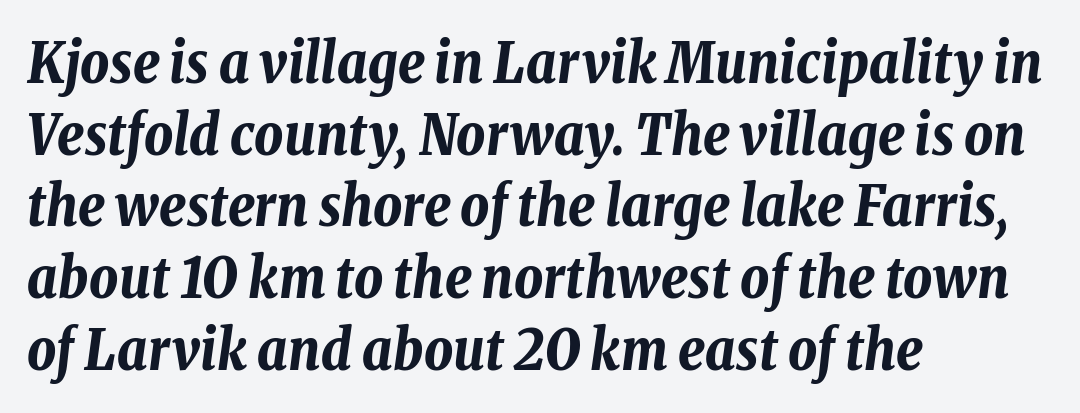
{"italic": "yes", "lean": "right", "slant_degrees": 8, "bold": "yes", "weight": "bold", "width": "condensed", "stroke_contrast": "low", "x_height": "medium", "monospaced": "no", "underline": "no", "align": "left", "line_spacing": "normal", "line_spacing_ratio": 1.28, "letter_spacing": "normal", "letter_spacing_em": 0.0, "glyph_px": 56}
